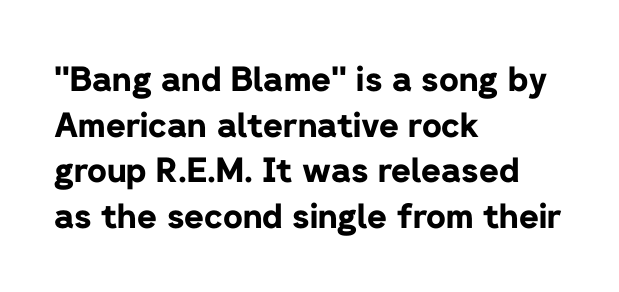
Q: Is the text bold? A: Yes.
Q: Is the text italic (slanted)? A: No, it is upright.
Q: Is the typeface a serif or a sans-serif typeface? A: Sans-serif.
Q: Is the text underlined? A: No.
Q: How is the paragraph aligned? A: Left-aligned.
Q: Is the spacing between letters normal or unusually wide? A: Normal.
Q: Is the spacing between lines tight, normal or loose? A: Normal.
Q: Width (condensed, normal, or wide)? A: Normal.
Q: Stroke contrast? A: Low.
Q: x-height? A: Medium.
Q: Monospaced? A: No.
